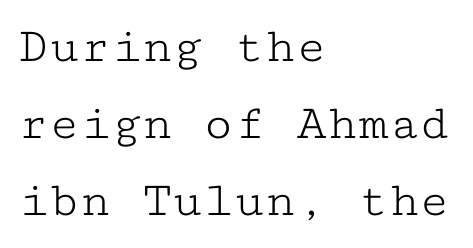
Teacher's note: observe the even left margin — that is flush-left alignment. Nobody touched the tracking dial on this one. Each new line begins a customary step beneath the previous one. The glyphs in this specimen are seriffed. The rendering uses typewriter-style spacing with identical character cells. Unmarked baselines from the first word to the last.
